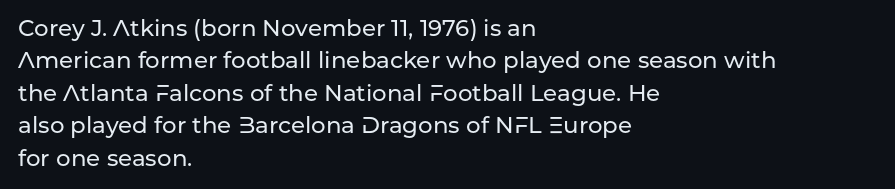
Q: Is the text italic (slanted)? A: No, it is upright.
Q: Is the text underlined? A: No.
Q: How is the paragraph aligned? A: Left-aligned.
Q: Is the spacing between letters normal or unusually wide? A: Normal.
Q: Is the spacing between lines tight, normal or loose? A: Normal.
